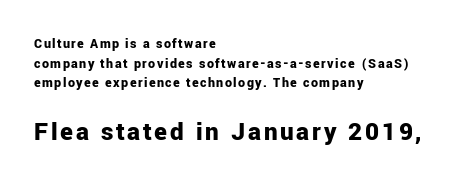
Q: Is the text bold? A: Yes.
Q: Is the text italic (slanted)? A: No, it is upright.
Q: Is the text underlined? A: No.
Q: How is the paragraph aligned? A: Left-aligned.
Q: Is the spacing between lines tight, normal or loose? A: Normal.
Q: Which block of text is set in a larger size, the first (top) or the second (bottom)? A: The second (bottom) one.
